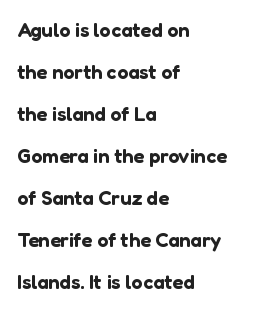
The gaps between neighbouring characters are ordinary and unremarkable. This sample uses an upright cut, with every glyph sitting square on the baseline. The space directly below the letters is spotless. These lines are set flush left with a ragged right edge. Interline gaps are noticeably wide in this sample.
